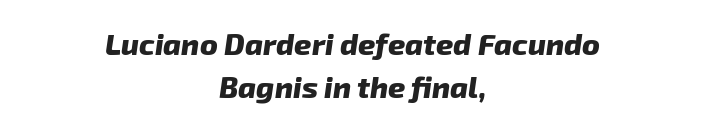
Emphasis by weight is at full strength: bold. The letterforms sit shoulder to shoulder at normal distance. Do the characters align in a grid? No, the font is proportional. Grotesque or geometric, the face here clearly has no serifs. Descenders hang freely into open space.
